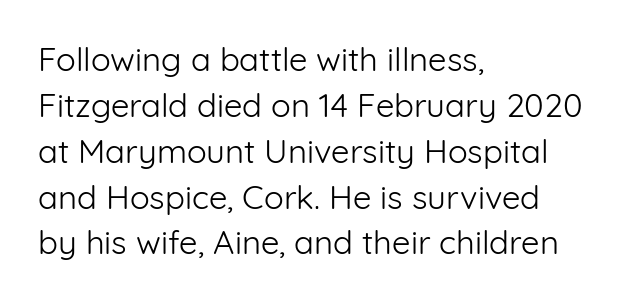
Q: Is the text bold? A: No.
Q: Is the text italic (slanted)? A: No, it is upright.
Q: Is the typeface a serif or a sans-serif typeface? A: Sans-serif.
Q: Is the text underlined? A: No.
Q: How is the paragraph aligned? A: Left-aligned.
Q: Is the spacing between letters normal or unusually wide? A: Normal.
Q: Is the spacing between lines tight, normal or loose? A: Normal.
Q: Width (condensed, normal, or wide)? A: Normal.
Q: Stroke contrast? A: Low.
Q: x-height? A: Medium.
Q: Monospaced? A: No.
